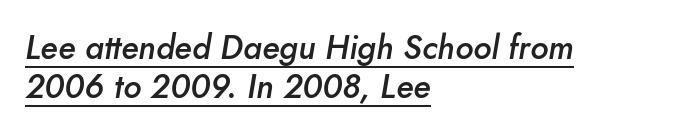
The image shows 33 px semibold type, italic (leaning right); set left-aligned, line spacing 1.17x, normal letter spacing, underlined; low stroke contrast and a small x-height.
